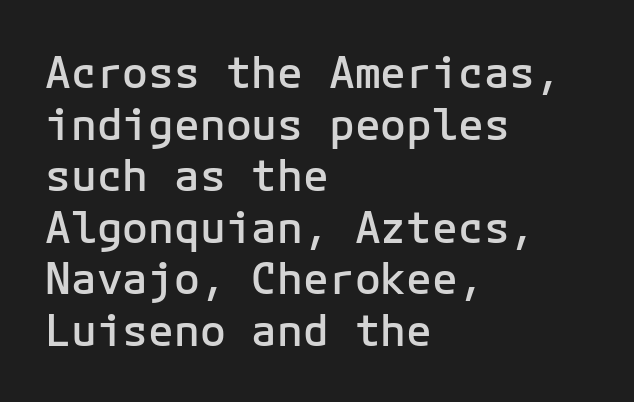
The image shows 43 px semibold sans-serif type, upright; set left-aligned, line spacing 1.2x, normal letter spacing, not underlined; low stroke contrast and a medium x-height.
